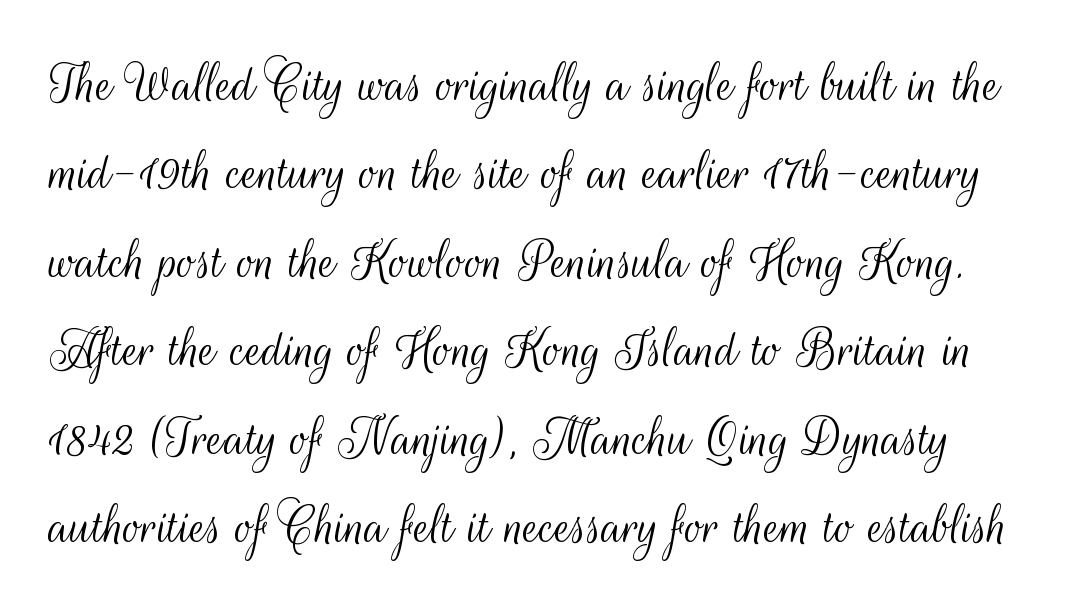
The image shows 59 px light, condensed sans-serif type; set normal line spacing (1.5x), normal letter spacing, not underlined; medium stroke contrast and a small x-height.
